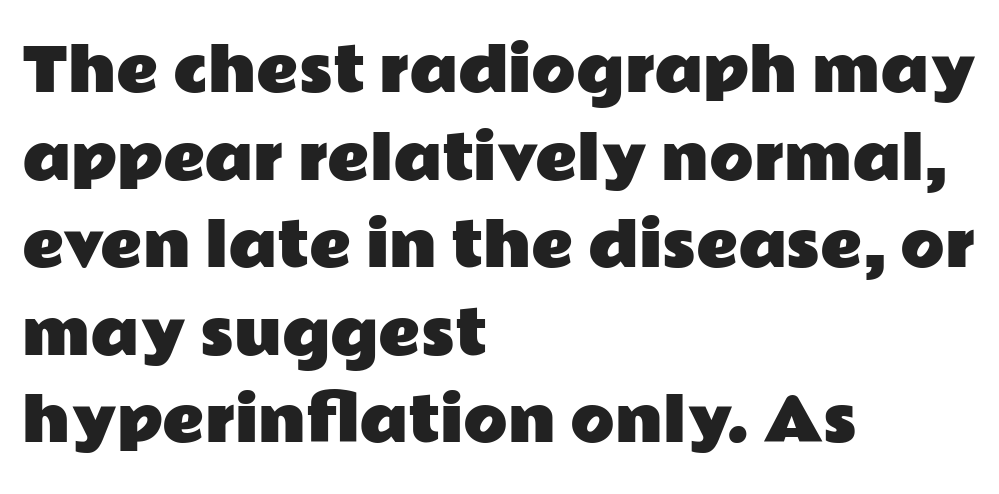
The image shows 58 px wide sans-serif type, upright; set left-aligned, normal line spacing (1.51x), normal letter spacing, not underlined; low stroke contrast and a medium x-height.
